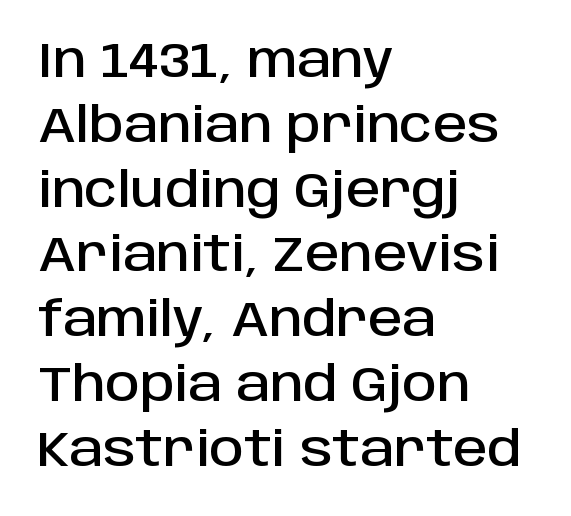
{"serif": "no", "italic": "no", "width": "normal", "stroke_contrast": "low", "x_height": "large", "monospaced": "no", "underline": "no", "align": "left", "line_spacing": "normal", "line_spacing_ratio": 1.35, "letter_spacing": "normal", "letter_spacing_em": 0.0, "glyph_px": 48}
